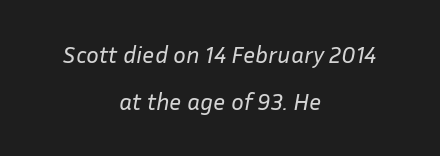
{"italic": "yes", "lean": "right", "slant_degrees": 10, "bold": "no", "underline": "no", "align": "center", "line_spacing": "loose", "line_spacing_ratio": 1.97, "letter_spacing": "normal", "letter_spacing_em": 0.0, "glyph_px": 24}
